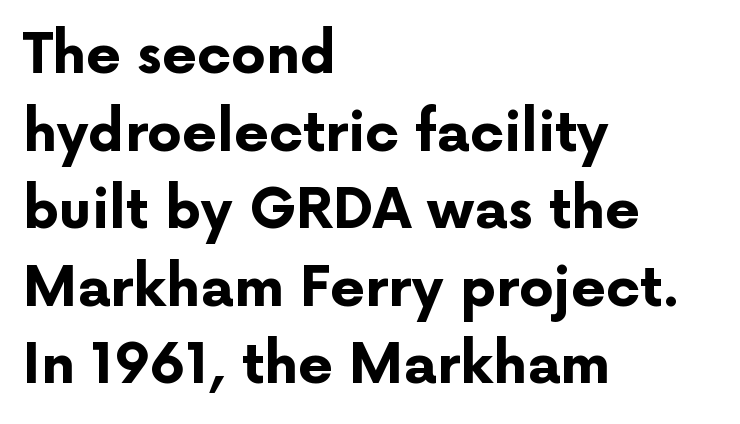
A typesetter would call this zero additional tracking. Nobody drew a line under any word here. Bold? Absolutely — the strokes are thick and heavy. Do the characters align in a grid? No, the font is proportional. Typographically, this falls in the sans-serif category.
